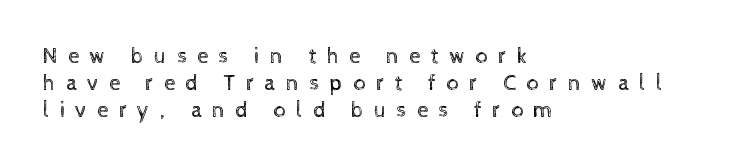
The image shows 22 px text type, upright; set left-aligned, line spacing 1.22x, unusually wide letter spacing (+0.47 em), not underlined.
